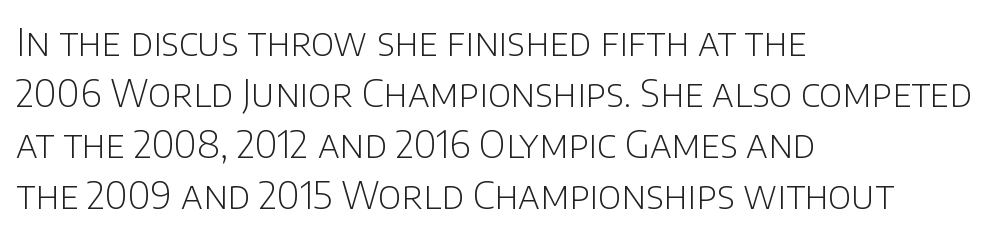
Q: Is the text bold? A: No.
Q: Is the text italic (slanted)? A: No, it is upright.
Q: Is the typeface a serif or a sans-serif typeface? A: Sans-serif.
Q: Is the text underlined? A: No.
Q: How is the paragraph aligned? A: Left-aligned.
Q: Is the spacing between letters normal or unusually wide? A: Normal.
Q: Is the spacing between lines tight, normal or loose? A: Normal.
Q: Width (condensed, normal, or wide)? A: Normal.
Q: Stroke contrast? A: Low.
Q: x-height? A: Large.
Q: Monospaced? A: No.
